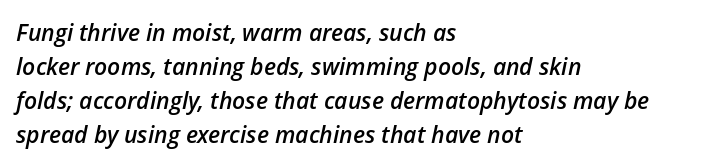
{"italic": "yes", "lean": "right", "slant_degrees": 12, "bold": "semi", "underline": "no", "align": "left", "line_spacing": "normal", "line_spacing_ratio": 1.48, "letter_spacing": "normal", "letter_spacing_em": 0.0, "glyph_px": 23}
